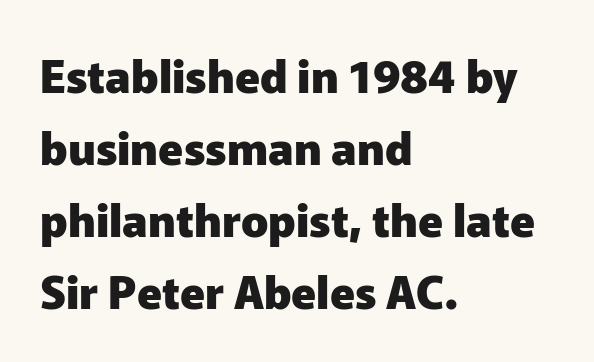
The image shows 45 px heavy sans-serif type, upright; set left-aligned, normal line spacing (1.6x), normal letter spacing, not underlined; low stroke contrast and a medium x-height.
